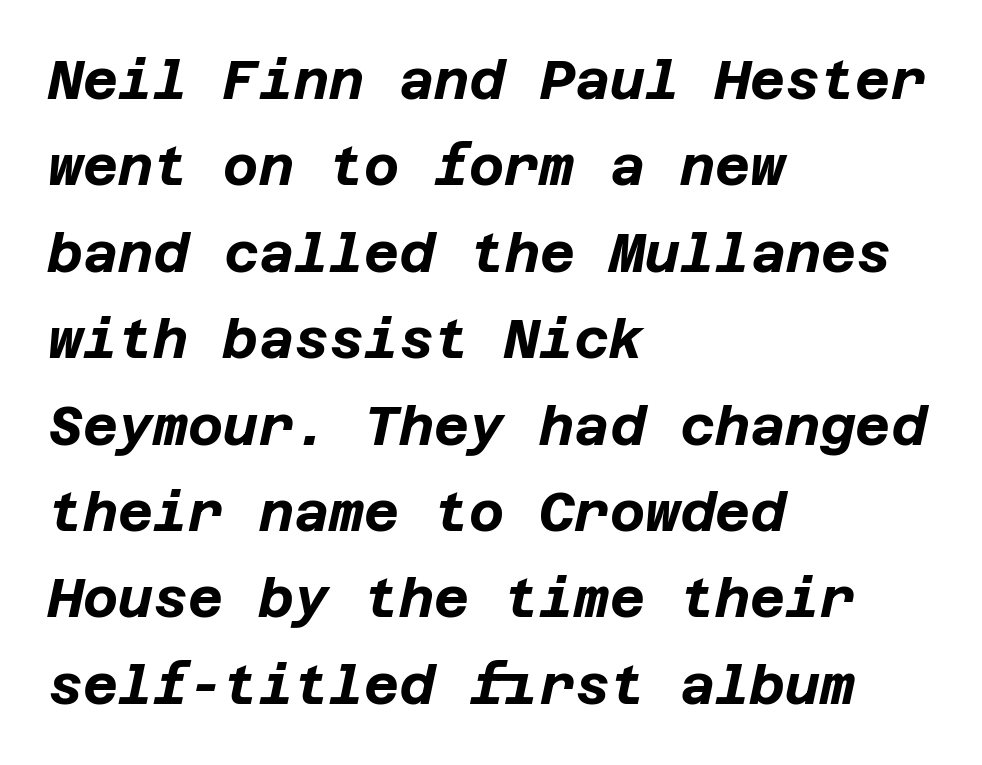
The image shows 54 px bold type, italic (leaning right); set left-aligned, normal line spacing (1.6x), normal letter spacing, not underlined; low stroke contrast and a large x-height.
